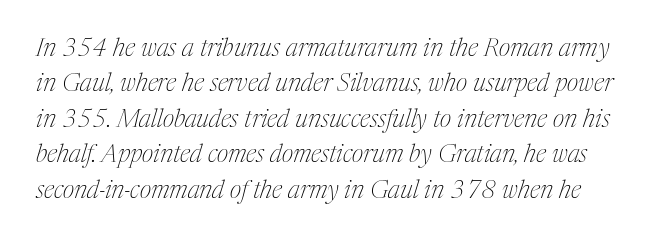
Nothing heavy about these letters — not bold at all. This sample keeps an unexceptional amount of space between lines. Descenders are the only things crossing below the line. What stands out about the letter spacing? Nothing — it is the standard amount.
